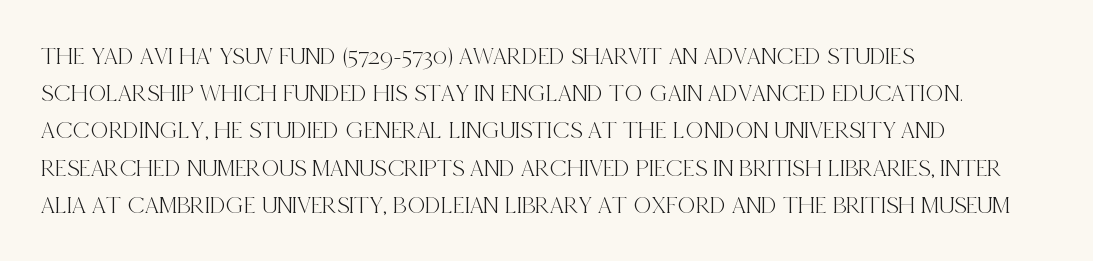
{"italic": "no", "underline": "no", "align": "left", "line_spacing": "normal", "line_spacing_ratio": 1.49, "letter_spacing": "normal", "letter_spacing_em": 0.0, "glyph_px": 25}
